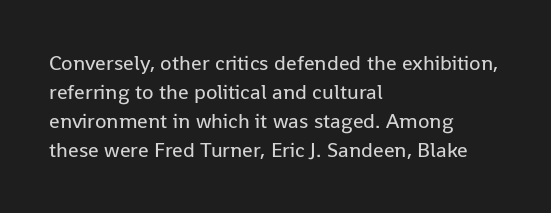
The image shows 21 px text type, upright; set left-aligned, normal line spacing (1.38x), normal letter spacing, not underlined.
